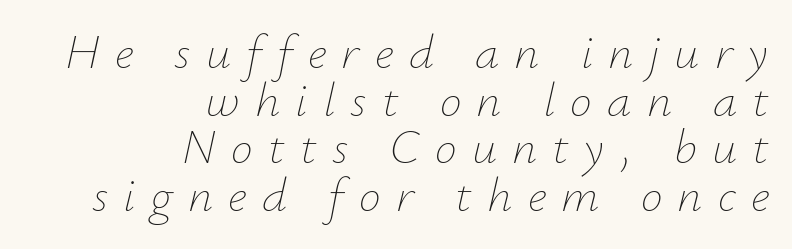
{"italic": "yes", "lean": "right", "slant_degrees": 12, "bold": "no", "weight": "thin", "width": "normal", "stroke_contrast": "low", "x_height": "small", "monospaced": "no", "underline": "no", "align": "right", "line_spacing": "tight", "line_spacing_ratio": 0.97, "letter_spacing": "wide", "letter_spacing_em": 0.31, "glyph_px": 49}
